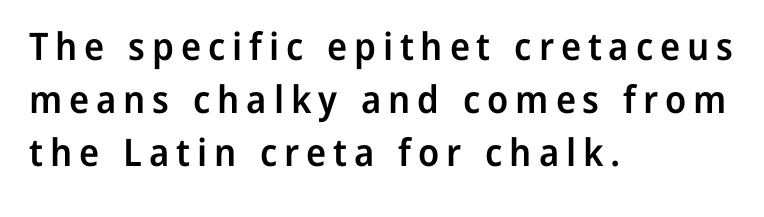
Each letter keeps its own natural width here, so spacing adapts to shape. These lines are composed in type without serifs. Quick note: not italic, upright. Firm but not heavy-handed strokes: this text is semibold.
